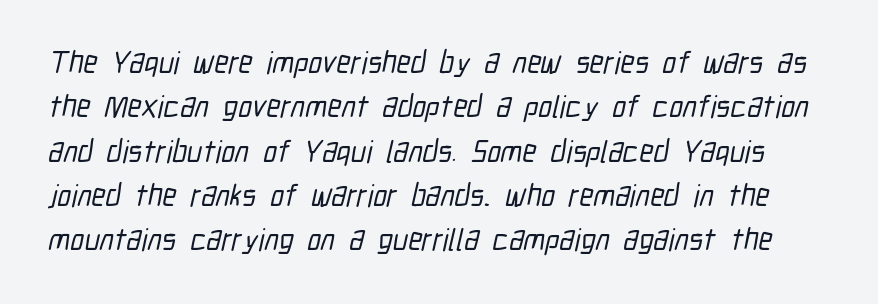
{"serif": "no", "width": "condensed", "stroke_contrast": "low", "x_height": "medium", "monospaced": "no", "underline": "no", "line_spacing": "normal", "line_spacing_ratio": 1.43, "letter_spacing": "normal", "letter_spacing_em": 0.0, "glyph_px": 31}
